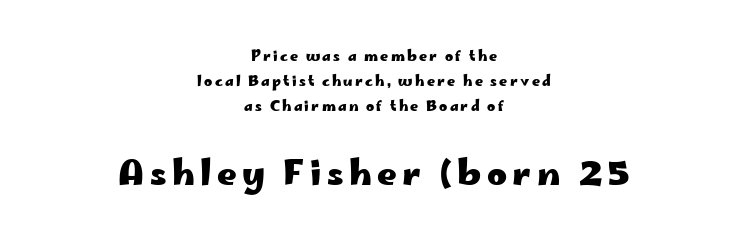
{"serif": "no", "italic": "no", "bold": "yes", "weight": "heavy", "width": "wide", "stroke_contrast": "low", "x_height": "small", "monospaced": "no", "underline": "no", "align": "center", "line_spacing_ratio": 1.77, "larger_block": "second", "size_ratio": 2.43, "glyph_px": 34}
